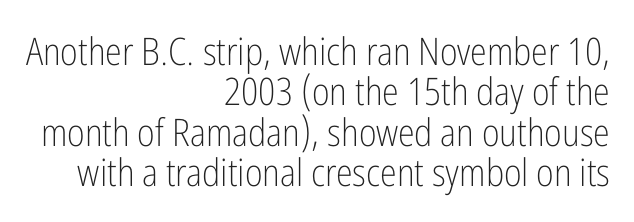
The image shows 38 px light, condensed sans-serif type, upright; set right-aligned, tight line spacing (1.06x), normal letter spacing, not underlined; low stroke contrast and a medium x-height.
